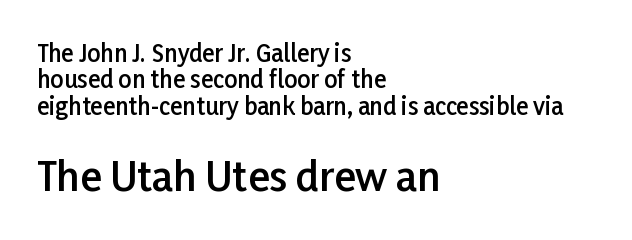
Q: Is the text bold? A: Semi-bold.
Q: Is the text italic (slanted)? A: No, it is upright.
Q: Is the typeface a serif or a sans-serif typeface? A: Sans-serif.
Q: Is the text underlined? A: No.
Q: How is the paragraph aligned? A: Left-aligned.
Q: Is the spacing between letters normal or unusually wide? A: Normal.
Q: Is the spacing between lines tight, normal or loose? A: Tight.
Q: Which block of text is set in a larger size, the first (top) or the second (bottom)? A: The second (bottom) one.
Q: Width (condensed, normal, or wide)? A: Normal.
Q: Stroke contrast? A: Low.
Q: x-height? A: Medium.
Q: Monospaced? A: No.
